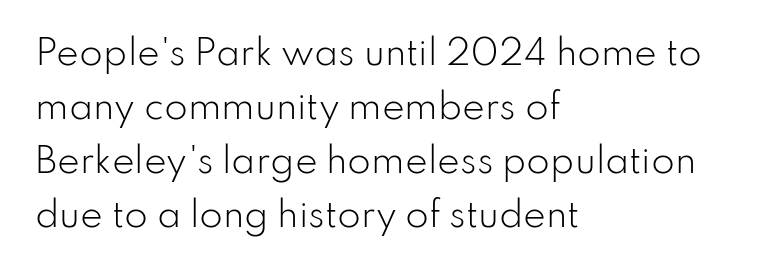
The face used here is a sans, in the tradition of grotesques and geometrics. The axis of the letterforms is exactly vertical. No extra ink here — the face is not bold. Students, note that the glyphs here touch the page at normal intervals. Varying glyph widths throughout — classic text-font behaviour.
